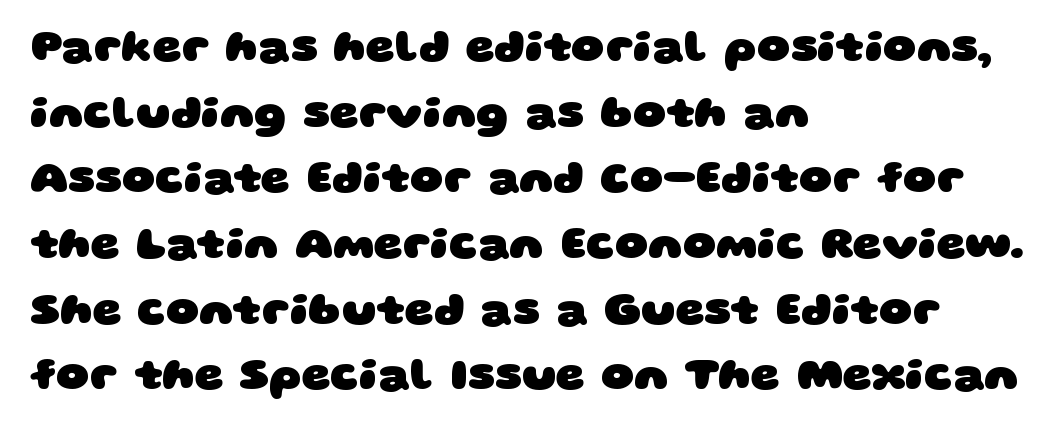
{"serif": "no", "bold": "yes", "weight": "heavy", "width": "wide", "stroke_contrast": "low", "x_height": "large", "monospaced": "no", "underline": "no", "align": "left", "line_spacing": "normal", "line_spacing_ratio": 1.46, "letter_spacing": "normal", "letter_spacing_em": 0.0, "glyph_px": 45}
